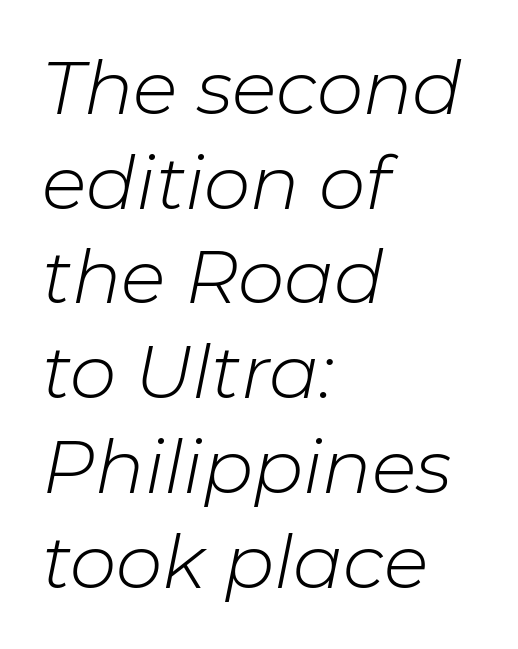
Q: Is the text bold? A: No.
Q: Is the text italic (slanted)? A: Yes, it leans right by about 11 degrees.
Q: Is the text underlined? A: No.
Q: How is the paragraph aligned? A: Left-aligned.
Q: Is the spacing between letters normal or unusually wide? A: Normal.
Q: Is the spacing between lines tight, normal or loose? A: Normal.
Q: Width (condensed, normal, or wide)? A: Normal.
Q: Stroke contrast? A: Low.
Q: x-height? A: Medium.
Q: Monospaced? A: No.
